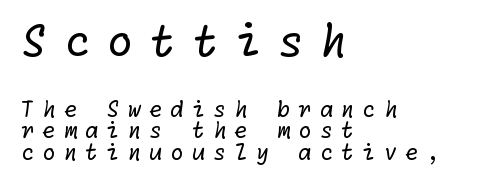
A student would notice the top passage is typeset larger than what follows. The type is letterspaced generously, with wide tracking. Leading: reduced. Clear beneath every line of the passage. Classification — sans serif. The face looks like a standard text weight, possibly lighter.
